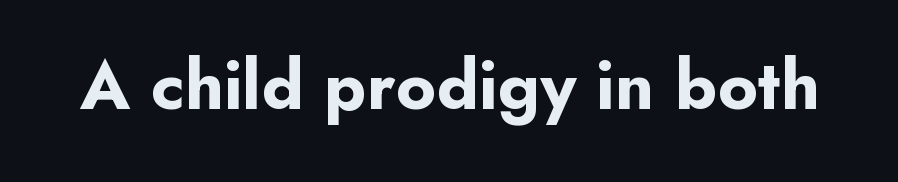
Q: Is the text bold? A: Yes.
Q: Is the text italic (slanted)? A: No, it is upright.
Q: Is the typeface a serif or a sans-serif typeface? A: Sans-serif.
Q: Is the text underlined? A: No.
Q: Is the spacing between letters normal or unusually wide? A: Normal.
Q: Width (condensed, normal, or wide)? A: Normal.
Q: Stroke contrast? A: Low.
Q: x-height? A: Small.
Q: Monospaced? A: No.
